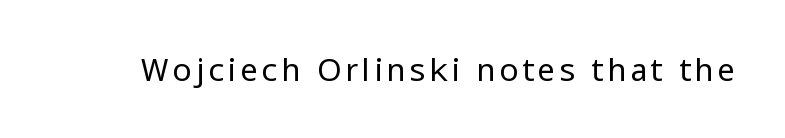
The image shows 32 px regular-weight sans-serif type, upright; set not underlined; low stroke contrast and a medium x-height.
